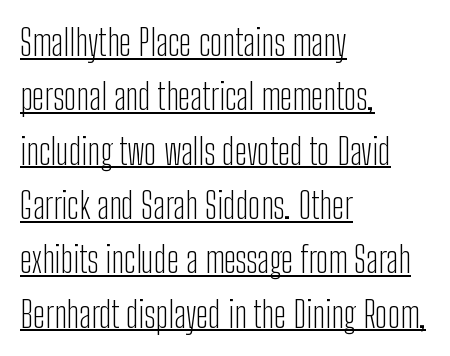
Caption: face not bold, strokes unweighted. Classification — sans serif. Normally led — the rows are evenly, conventionally spaced. A typesetter would call this zero additional tracking.
